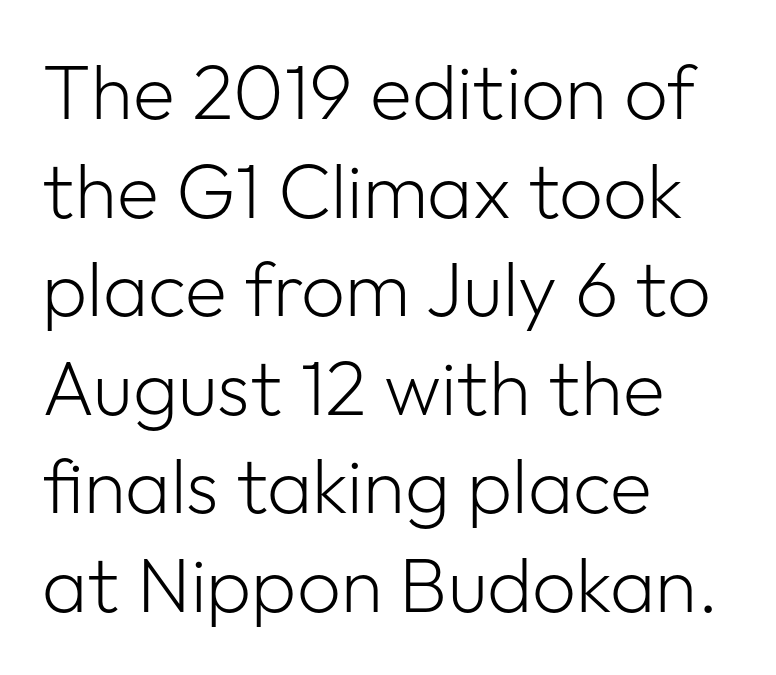
The image shows 77 px light sans-serif type, upright; set left-aligned, normal line spacing (1.28x), normal letter spacing, not underlined; low stroke contrast and a medium x-height.
